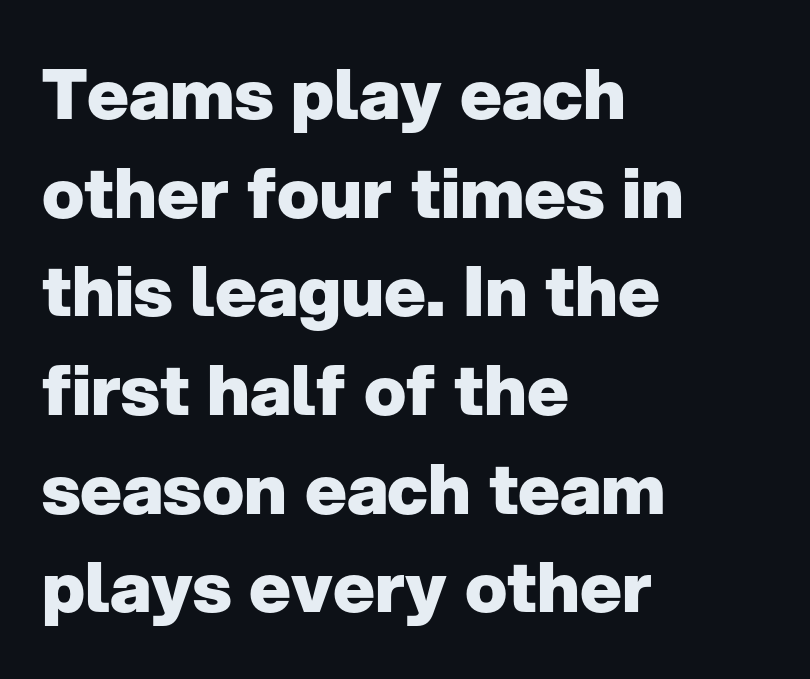
The image shows 70 px heavy sans-serif type, upright; set left-aligned, normal line spacing (1.41x), normal letter spacing, not underlined; low stroke contrast and a medium x-height.
